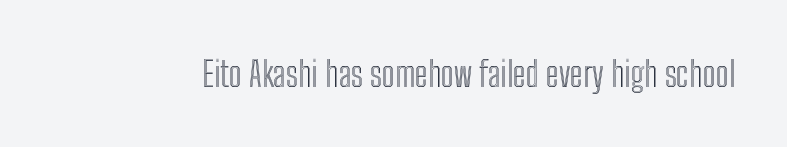
The image shows 35 px condensed type, upright; set normal letter spacing, not underlined; a medium x-height.
